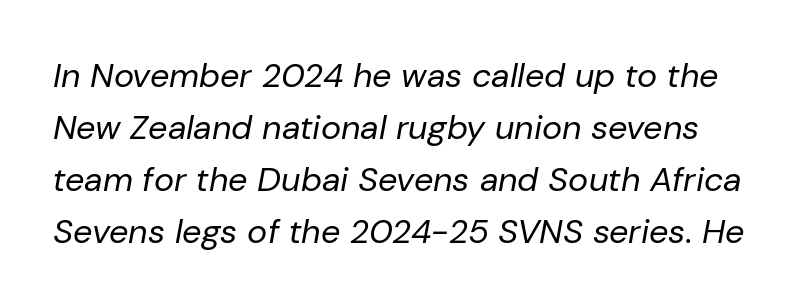
Q: Is the text bold? A: No.
Q: Is the text italic (slanted)? A: Yes, it leans right by about 10 degrees.
Q: Is the text underlined? A: No.
Q: Is the spacing between letters normal or unusually wide? A: Normal.
Q: Is the spacing between lines tight, normal or loose? A: Normal.
Q: Width (condensed, normal, or wide)? A: Normal.
Q: Stroke contrast? A: Low.
Q: x-height? A: Medium.
Q: Monospaced? A: No.
